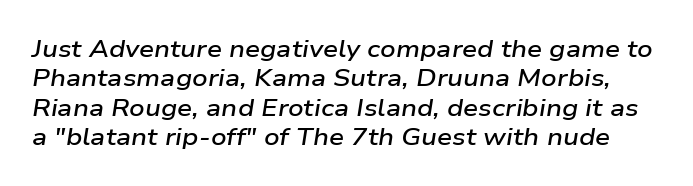
I'd describe the lettering as semibold — firm but not a full bold. You could call the tracking neutral — neither tight nor loose. Clear beneath every line of the passage. Characters are canted at an angle relative to the baseline's perpendicular.
